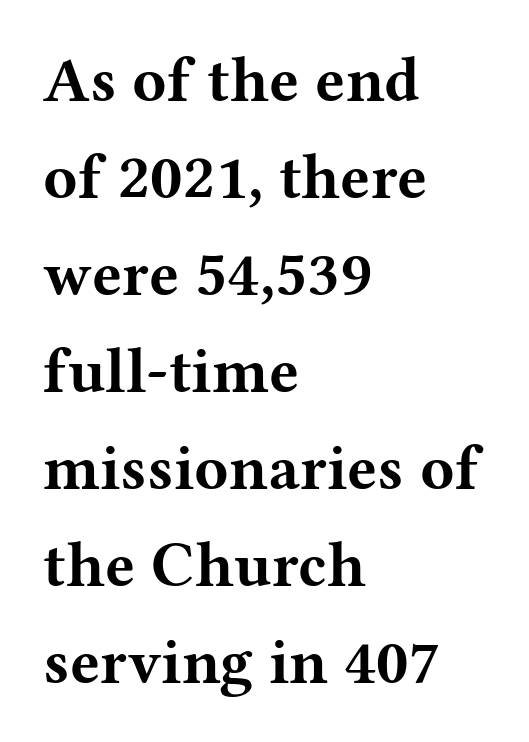
Q: Is the text bold? A: Yes.
Q: Is the text italic (slanted)? A: No, it is upright.
Q: Is the typeface a serif or a sans-serif typeface? A: Serif.
Q: Is the text underlined? A: No.
Q: How is the paragraph aligned? A: Left-aligned.
Q: Is the spacing between letters normal or unusually wide? A: Normal.
Q: Is the spacing between lines tight, normal or loose? A: Normal.
Q: Width (condensed, normal, or wide)? A: Wide.
Q: Stroke contrast? A: Medium.
Q: x-height? A: Medium.
Q: Monospaced? A: No.
